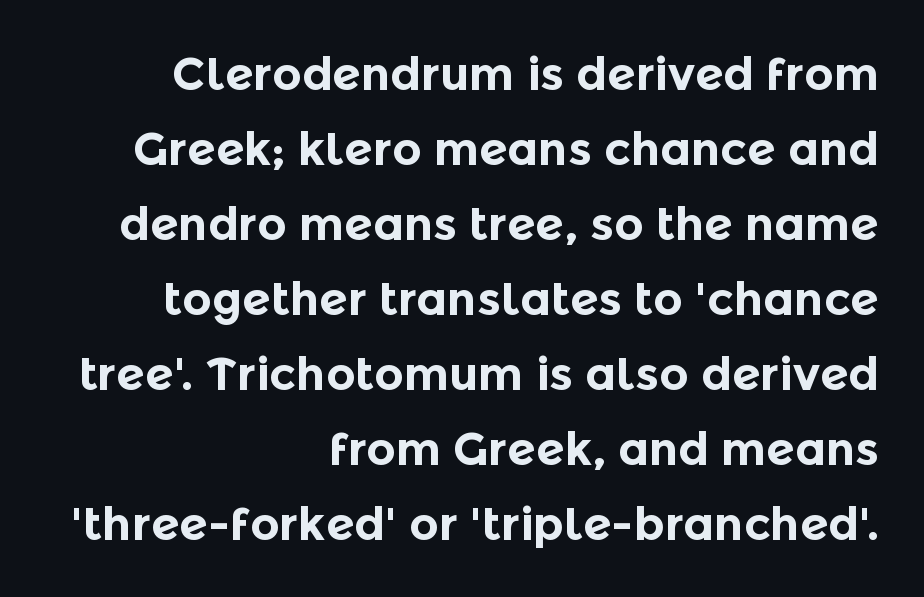
Q: Is the text bold? A: Yes.
Q: Is the text italic (slanted)? A: No, it is upright.
Q: Is the typeface a serif or a sans-serif typeface? A: Sans-serif.
Q: Is the text underlined? A: No.
Q: How is the paragraph aligned? A: Right-aligned.
Q: Is the spacing between letters normal or unusually wide? A: Normal.
Q: Is the spacing between lines tight, normal or loose? A: Normal.
Q: Width (condensed, normal, or wide)? A: Normal.
Q: x-height? A: Medium.
Q: Monospaced? A: No.
